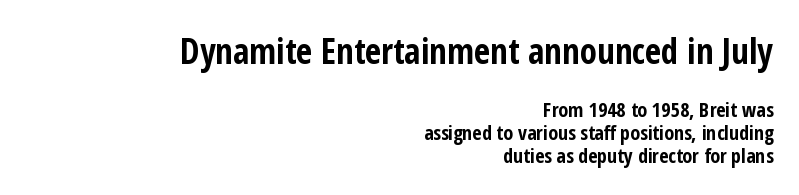
In terms of letterform style, serifs are entirely absent. Its strokes are broad and dark, the hallmark of bold type. The horizontal fit of the characters is conventional and even. Visually the block forms a straight wall on the right and a jagged coastline on the left. Ascenders rise straight up at ninety degrees.
